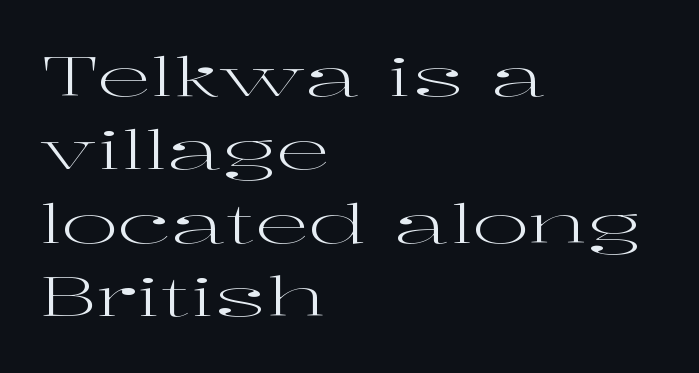
Only glyphs here, with clear space below each row. Think of a printed novel: that variable character pitch is what you see here. Inter-character spacing is left at the font's built-in metrics. Posture: vertical. Reading down the column, the eye jumps a familiar distance to each next line.
